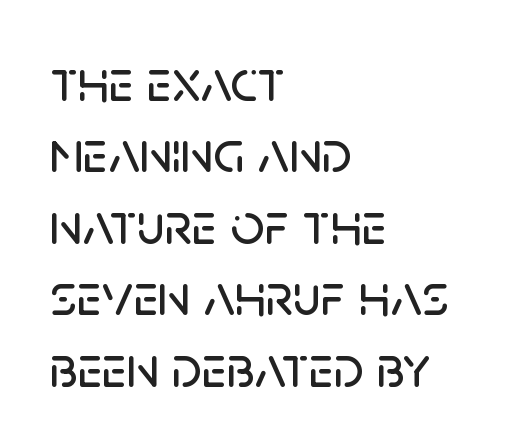
Q: Is the text italic (slanted)? A: No, it is upright.
Q: Is the typeface a serif or a sans-serif typeface? A: Sans-serif.
Q: Is the text underlined? A: No.
Q: How is the paragraph aligned? A: Left-aligned.
Q: Is the spacing between letters normal or unusually wide? A: Normal.
Q: Width (condensed, normal, or wide)? A: Normal.
Q: Stroke contrast? A: Low.
Q: x-height? A: Large.
Q: Monospaced? A: No.
